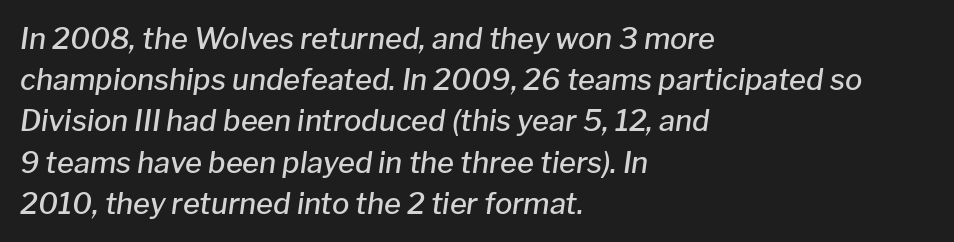
Q: Is the text bold? A: Semi-bold.
Q: Is the text italic (slanted)? A: Yes, it leans right by about 8 degrees.
Q: Is the text underlined? A: No.
Q: How is the paragraph aligned? A: Left-aligned.
Q: Is the spacing between letters normal or unusually wide? A: Normal.
Q: Is the spacing between lines tight, normal or loose? A: Normal.
Q: Width (condensed, normal, or wide)? A: Normal.
Q: Stroke contrast? A: Low.
Q: x-height? A: Medium.
Q: Monospaced? A: No.
